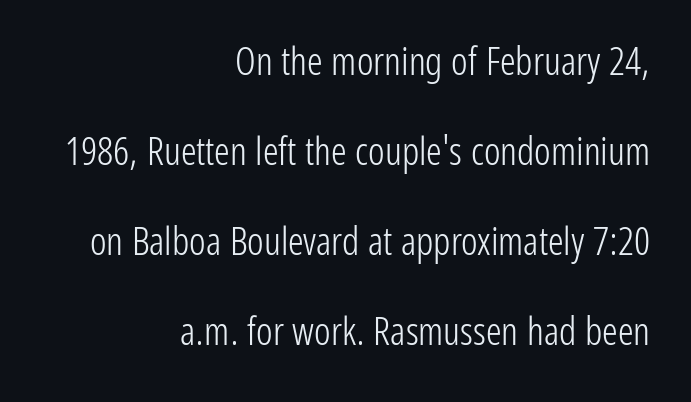
Q: Is the text bold? A: No.
Q: Is the text italic (slanted)? A: No, it is upright.
Q: Is the typeface a serif or a sans-serif typeface? A: Sans-serif.
Q: Is the text underlined? A: No.
Q: How is the paragraph aligned? A: Right-aligned.
Q: Is the spacing between letters normal or unusually wide? A: Normal.
Q: Is the spacing between lines tight, normal or loose? A: Loose.
Q: Width (condensed, normal, or wide)? A: Condensed.
Q: Stroke contrast? A: Low.
Q: x-height? A: Medium.
Q: Monospaced? A: No.
